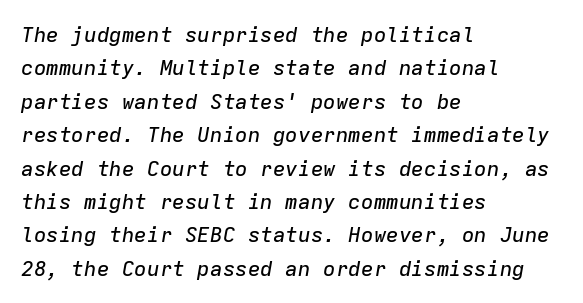
The image shows 21 px text type, italic (leaning right); set left-aligned, normal line spacing (1.59x), normal letter spacing, not underlined.
